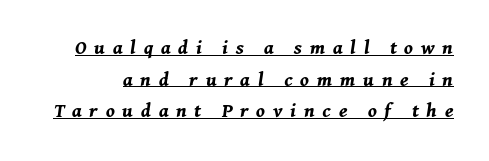
Pretty heavy lettering here — definitely bold. Interline gaps are of average width in this sample. Spacing between characters has been opened up far beyond the box default. A typesetter would mark this as italic.
